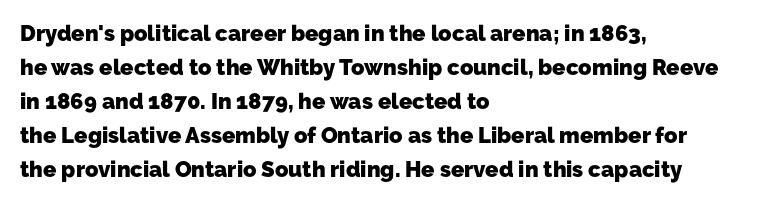
{"bold": "yes", "underline": "no", "align": "left", "line_spacing": "normal", "line_spacing_ratio": 1.55, "letter_spacing": "normal", "letter_spacing_em": 0.0, "glyph_px": 22}
